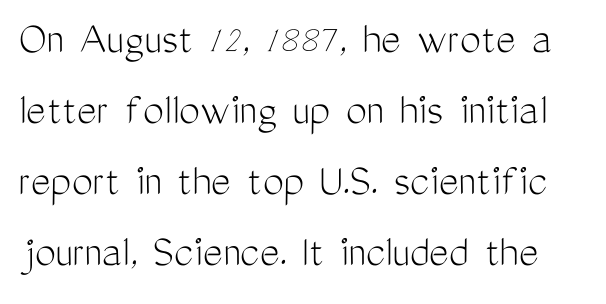
{"serif": "no", "italic": "no", "bold": "no", "weight": "light", "width": "condensed", "stroke_contrast": "medium", "x_height": "medium", "monospaced": "no", "underline": "no", "line_spacing": "normal", "line_spacing_ratio": 1.51, "letter_spacing": "normal", "letter_spacing_em": 0.0, "glyph_px": 47}
